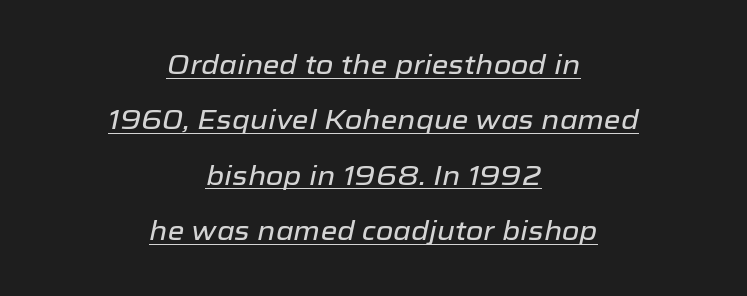
The text block is weighted toward neither margin, spreading evenly from the middle. Every word sits above its own underline. Reading down the column, the eye jumps a long way to each next line. Compared with typical body copy, the letter spacing here is the same. You can tell it's italic because the verticals aren't actually vertical.
